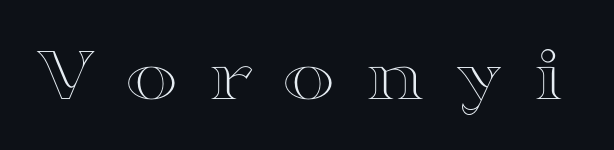
Q: Is the text italic (slanted)? A: No, it is upright.
Q: Is the text underlined? A: No.
Q: Is the spacing between letters normal or unusually wide? A: Unusually wide.
Q: Width (condensed, normal, or wide)? A: Wide.
Q: x-height? A: Medium.
Q: Monospaced? A: No.
